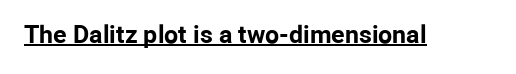
The image shows 25 px bold type, upright; set normal letter spacing, underlined.
